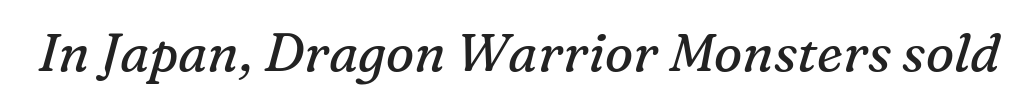
If you drew a line through each stem, it would be angled. Think of a printed novel: that variable character pitch is what you see here. Here the glyphs are tracked normally, forming tight word shapes. Letterform terminals end in serifs throughout the passage.
